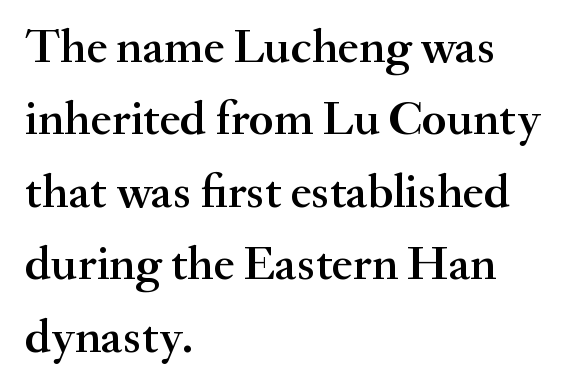
The image shows 48 px semibold serif type, upright; set left-aligned, normal line spacing (1.51x), normal letter spacing, not underlined; medium stroke contrast and a small x-height.
